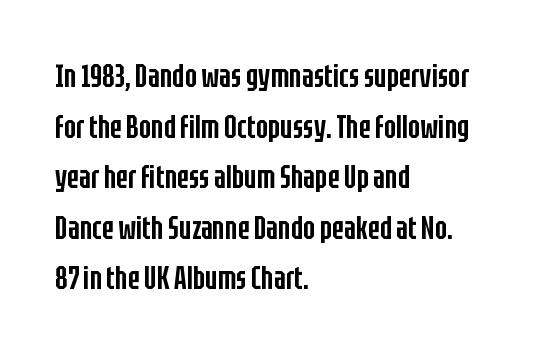
Q: Is the text bold? A: Semi-bold.
Q: Is the text italic (slanted)? A: No, it is upright.
Q: Is the typeface a serif or a sans-serif typeface? A: Sans-serif.
Q: Is the text underlined? A: No.
Q: How is the paragraph aligned? A: Left-aligned.
Q: Is the spacing between letters normal or unusually wide? A: Normal.
Q: Is the spacing between lines tight, normal or loose? A: Normal.
Q: Width (condensed, normal, or wide)? A: Condensed.
Q: Stroke contrast? A: Low.
Q: x-height? A: Large.
Q: Monospaced? A: No.
